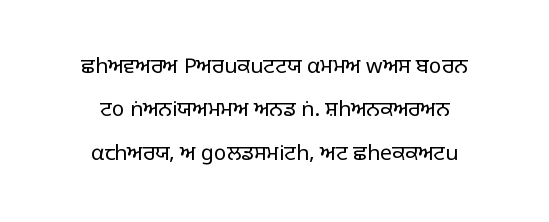
Q: Is the text bold? A: No.
Q: Is the text italic (slanted)? A: No, it is upright.
Q: Is the text underlined? A: No.
Q: How is the paragraph aligned? A: Centered.
Q: Is the spacing between letters normal or unusually wide? A: Normal.
Q: Is the spacing between lines tight, normal or loose? A: Loose.
